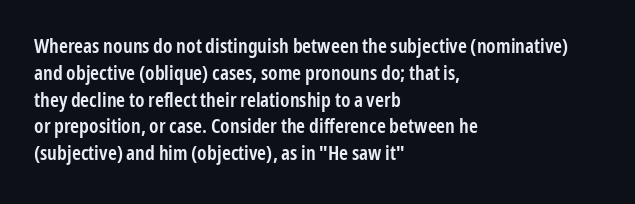
{"italic": "no", "bold": "semi", "underline": "no", "align": "left", "line_spacing": "normal", "line_spacing_ratio": 1.34, "letter_spacing": "normal", "letter_spacing_em": 0.0, "glyph_px": 20}
